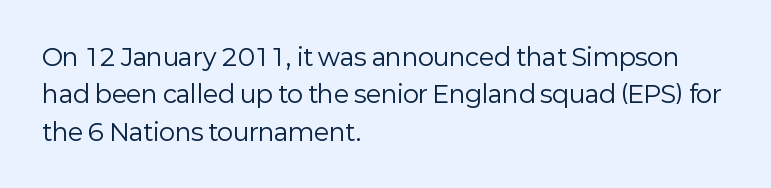
Evenly set lines give the paragraph a standard silhouette. Here the glyphs are tracked normally, forming tight word shapes. Rule under the text: the space is simply empty. Italic? Not at all — the glyphs are vertical. These glyphs show unthickened strokes, regular width or finer.
